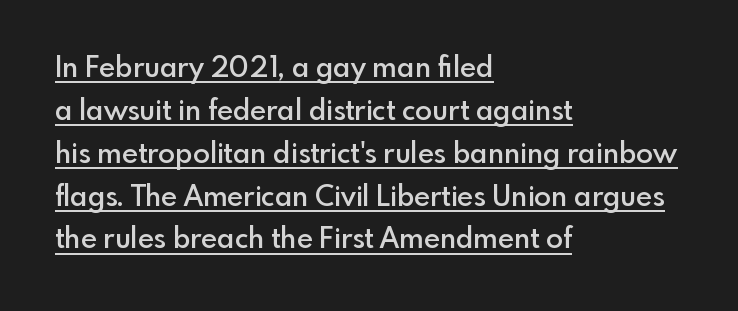
Q: Is the text bold? A: Semi-bold.
Q: Is the text italic (slanted)? A: No, it is upright.
Q: Is the typeface a serif or a sans-serif typeface? A: Sans-serif.
Q: Is the text underlined? A: Yes.
Q: How is the paragraph aligned? A: Left-aligned.
Q: Is the spacing between letters normal or unusually wide? A: Normal.
Q: Is the spacing between lines tight, normal or loose? A: Normal.
Q: Width (condensed, normal, or wide)? A: Normal.
Q: x-height? A: Small.
Q: Monospaced? A: No.
